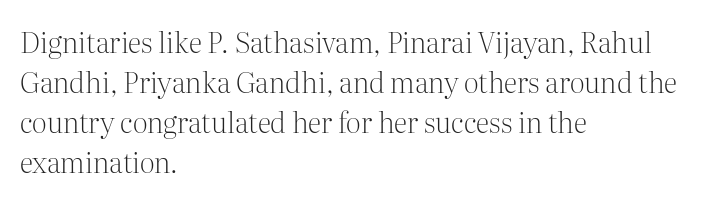
{"serif": "yes", "italic": "no", "bold": "no", "weight": "light", "width": "normal", "stroke_contrast": "medium", "x_height": "medium", "monospaced": "no", "underline": "no", "align": "left", "line_spacing": "normal", "line_spacing_ratio": 1.43, "letter_spacing": "normal", "letter_spacing_em": 0.0, "glyph_px": 28}
